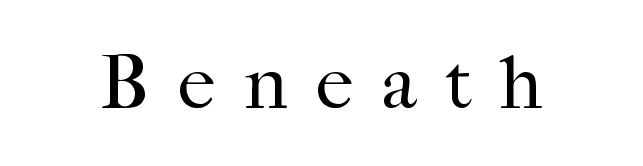
Q: Is the text bold? A: No.
Q: Is the text italic (slanted)? A: No, it is upright.
Q: Is the typeface a serif or a sans-serif typeface? A: Serif.
Q: Is the text underlined? A: No.
Q: Is the spacing between letters normal or unusually wide? A: Unusually wide.
Q: Width (condensed, normal, or wide)? A: Normal.
Q: Stroke contrast? A: High.
Q: x-height? A: Medium.
Q: Monospaced? A: No.
